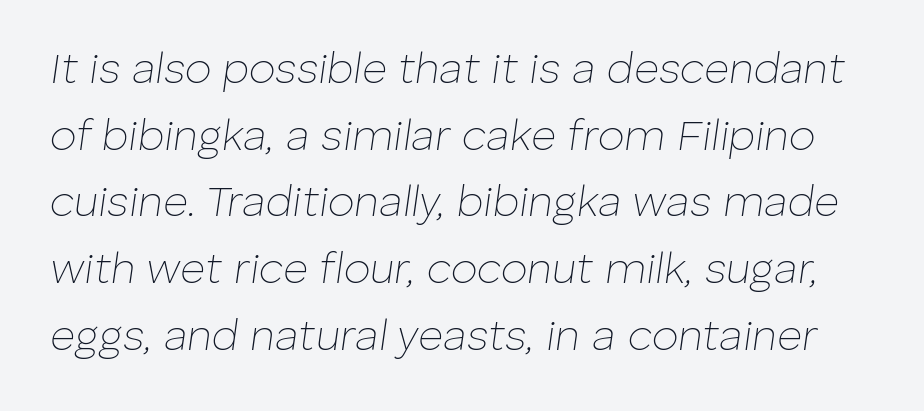
The image shows 43 px thin type, italic (leaning right); set normal line spacing (1.55x), normal letter spacing, not underlined; low stroke contrast and a medium x-height.
